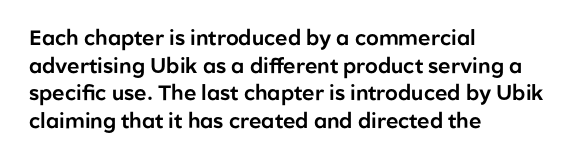
Q: Is the text italic (slanted)? A: No, it is upright.
Q: Is the text underlined? A: No.
Q: How is the paragraph aligned? A: Left-aligned.
Q: Is the spacing between letters normal or unusually wide? A: Normal.
Q: Is the spacing between lines tight, normal or loose? A: Normal.
